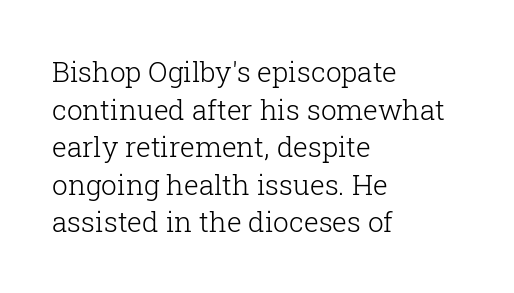
Q: Is the text bold? A: No.
Q: Is the text italic (slanted)? A: No, it is upright.
Q: Is the typeface a serif or a sans-serif typeface? A: Serif.
Q: Is the text underlined? A: No.
Q: How is the paragraph aligned? A: Left-aligned.
Q: Is the spacing between letters normal or unusually wide? A: Normal.
Q: Is the spacing between lines tight, normal or loose? A: Normal.
Q: Width (condensed, normal, or wide)? A: Normal.
Q: Stroke contrast? A: Low.
Q: x-height? A: Medium.
Q: Monospaced? A: No.
